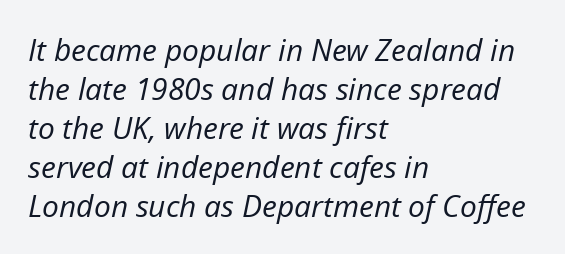
Just letters on the line, the space beneath them empty. On a weight scale, this lands at 450 or below. Note the varied advance widths — an 'i' is clearly narrower than an 'm'. Left-aligned paragraph, ragged on the right. A typesetter would call this leading conventional body-copy spacing.
